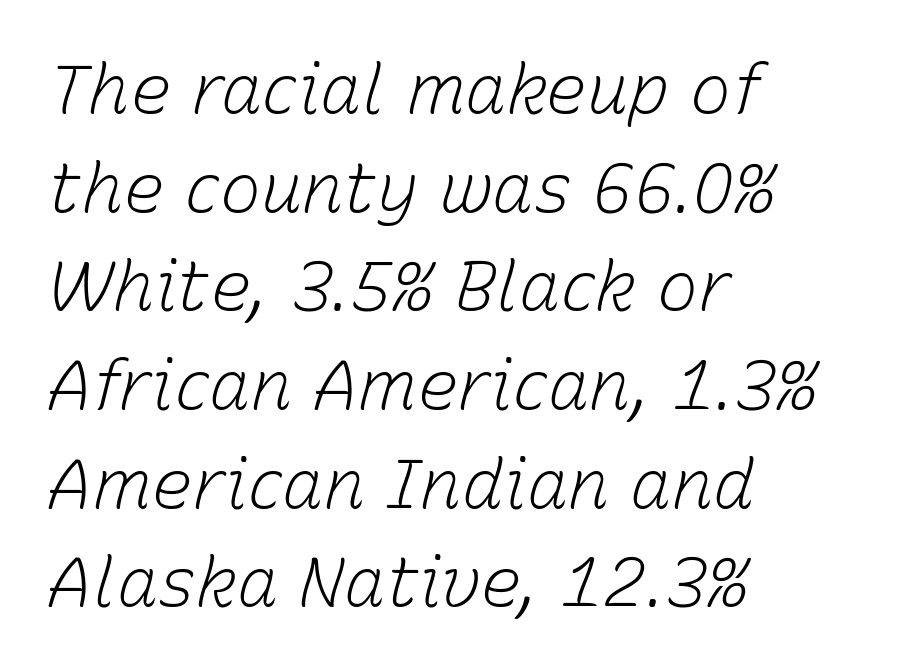
{"italic": "yes", "lean": "right", "slant_degrees": 15, "bold": "no", "weight": "light", "width": "normal", "stroke_contrast": "low", "x_height": "medium", "monospaced": "no", "underline": "no", "align": "left", "line_spacing": "normal", "line_spacing_ratio": 1.43, "letter_spacing": "normal", "letter_spacing_em": 0.0, "glyph_px": 69}
